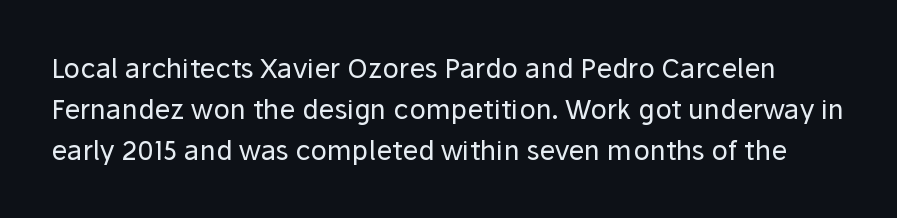
{"italic": "no", "bold": "no", "underline": "no", "line_spacing": "normal", "line_spacing_ratio": 1.51, "letter_spacing": "normal", "letter_spacing_em": 0.0, "glyph_px": 27}
